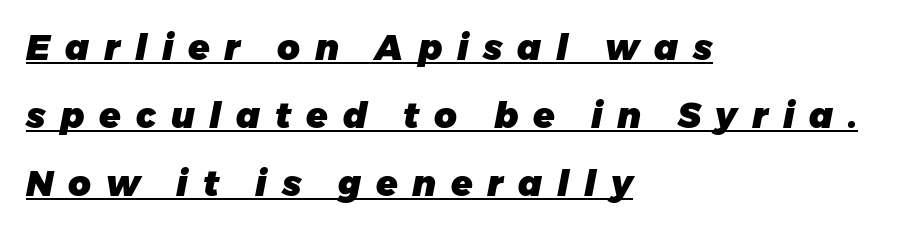
The lettering is marked with a stroke running underneath it. The face used here has the dense, thick strokes of a bold. A typesetter would call this proportional, since set widths differ per character. Short note: letters widely spaced. Interline gaps are noticeably wide in this sample. Where is the straight margin? On the left.
